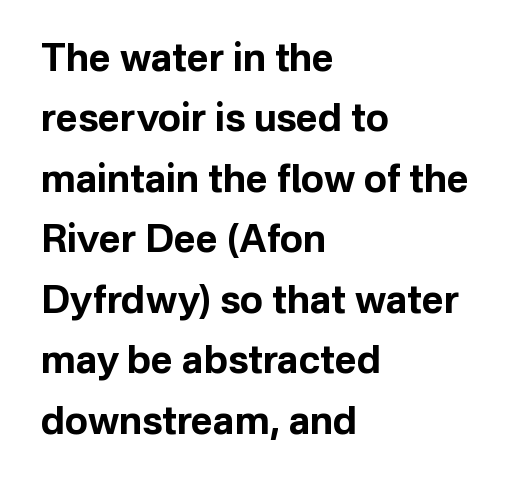
{"serif": "no", "italic": "no", "bold": "yes", "weight": "bold", "width": "normal", "stroke_contrast": "low", "x_height": "medium", "monospaced": "no", "underline": "no", "align": "left", "line_spacing": "normal", "line_spacing_ratio": 1.59, "letter_spacing": "normal", "letter_spacing_em": 0.0, "glyph_px": 38}
